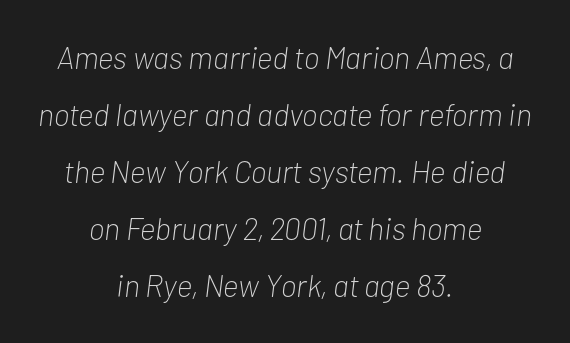
Is this a fixed-width face? No — the glyphs have proportional, varying widths. The typeface has the unassuming heft of standard copy or less. Does the copy run flush right? No — it is centered line by line. Just letters on the line, the space beneath them empty. The horizontal fit of the characters is conventional and even. The text carries the slant typical of an italic or oblique font.
